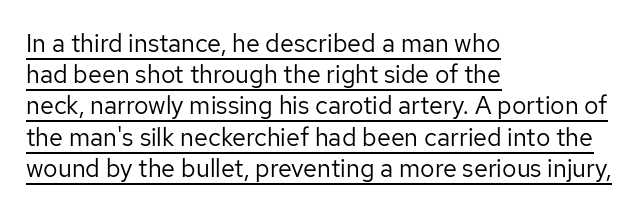
This sample carries an underscore along the baseline area. Teacher's note: observe the even left margin — that is flush-left alignment. The rows are spaced the way most documents space them. Every stem runs plumb, perpendicular to the baseline. Honestly, the letter spacing is just normal — you wouldn't notice it.
